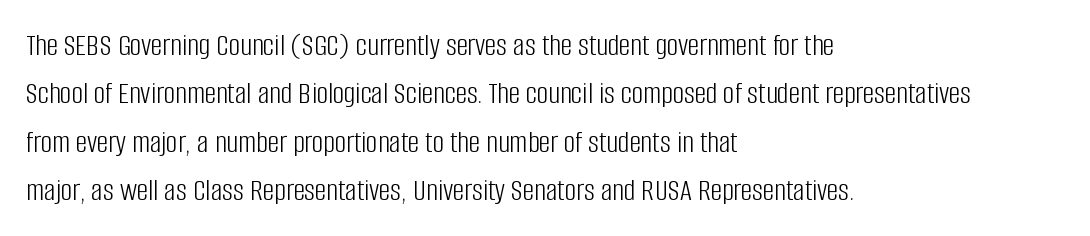
Notice how the stems are strictly vertical — no italics here. You can tell from the bare stems that sans-serif type was used. These lines are set flush left with a ragged right edge. Note the varied advance widths — an 'i' is clearly narrower than an 'm'. The typesetting does not lean heavy: it is not bold. Anything drawn beneath the words? Only blank space.
